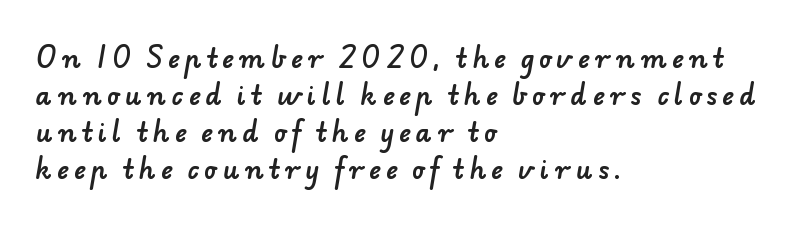
Someone cranked the tracking dial way up on this one. The line-height multiplier appears to be the usual default. Notice how the passage keeps a crisp vertical edge on the left only. Glance below the letters and you will spot only blank space.
